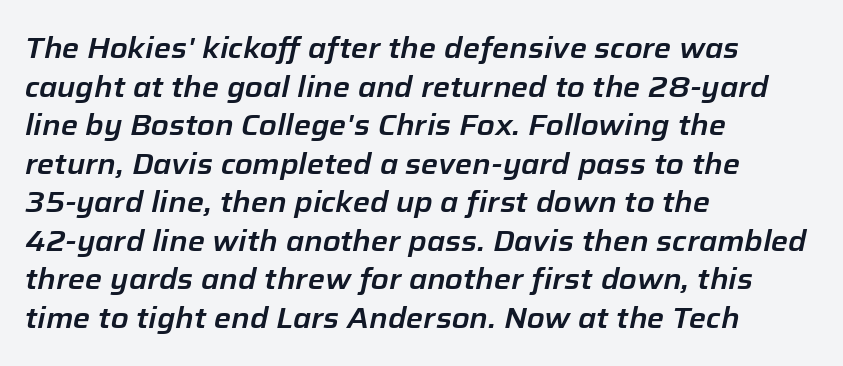
{"italic": "yes", "lean": "right", "slant_degrees": 12, "width": "normal", "stroke_contrast": "low", "x_height": "medium", "monospaced": "no", "underline": "no", "align": "left", "line_spacing": "normal", "line_spacing_ratio": 1.33, "letter_spacing": "normal", "letter_spacing_em": 0.0, "glyph_px": 29}
